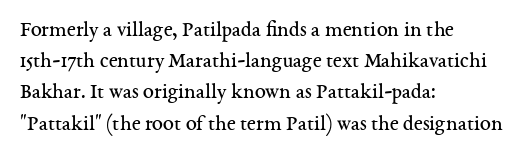
Q: Is the text bold? A: No.
Q: Is the text italic (slanted)? A: No, it is upright.
Q: Is the text underlined? A: No.
Q: How is the paragraph aligned? A: Left-aligned.
Q: Is the spacing between letters normal or unusually wide? A: Normal.
Q: Is the spacing between lines tight, normal or loose? A: Normal.
